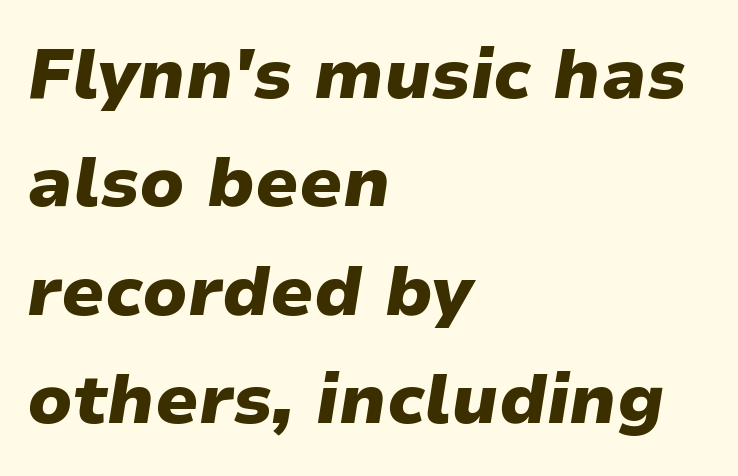
Teacher's note: observe the even left margin — that is flush-left alignment. Spacing verdict: proportional, widths tailored to each character. Is there much room between lines? A standard amount, neither cramped nor airy. If you drew a line through each stem, it would be angled. Check under the words: just untouched page.
